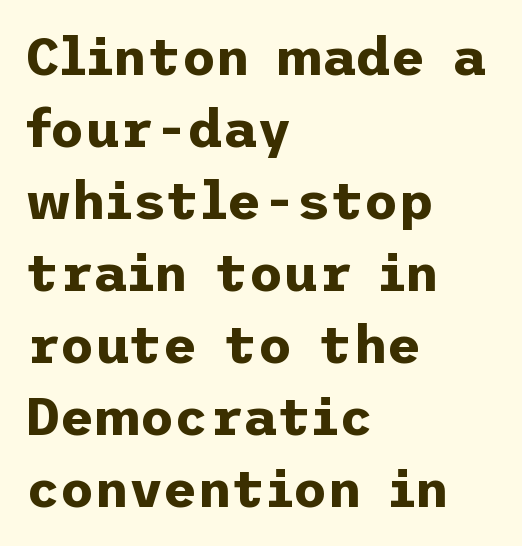
Upright lettering throughout. These lines are set flush left with a ragged right edge. The font is running at its bold setting. Check under the words: just untouched page. Tracking value appears to be zero — textbook default spacing. The line-height multiplier appears to be the usual default.
